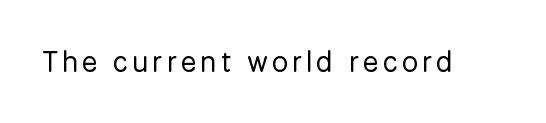
{"serif": "no", "italic": "no", "bold": "no", "weight": "regular", "width": "normal", "stroke_contrast": "low", "x_height": "medium", "monospaced": "no", "underline": "no", "glyph_px": 29}
